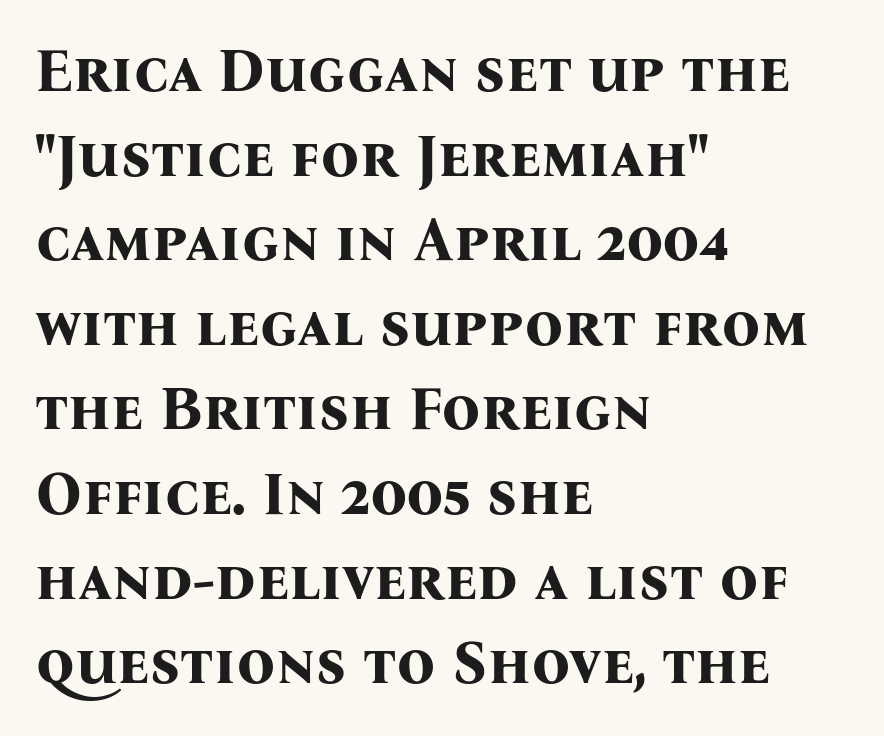
The image shows 60 px bold serif type, upright; set left-aligned, normal line spacing (1.41x), normal letter spacing, not underlined; medium stroke contrast and a medium x-height.
